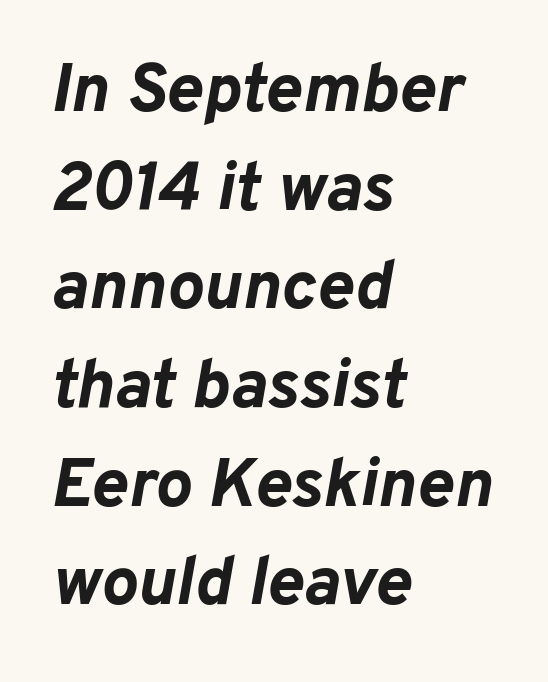
The ragged edge is on the right, which tells us the setting is flush left. Students, this is bold: see how much ink each stroke carries. Spacing verdict: proportional, widths tailored to each character. The font's italic variant was chosen for this text.
